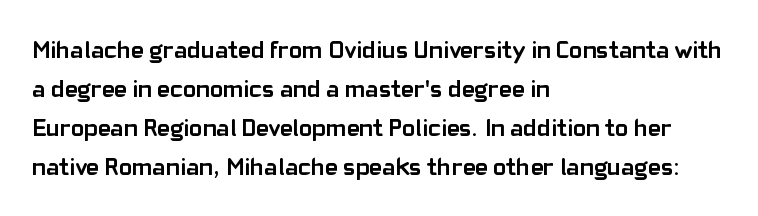
{"italic": "no", "bold": "yes", "underline": "no", "align": "left", "line_spacing": "normal", "line_spacing_ratio": 1.56, "letter_spacing": "normal", "letter_spacing_em": 0.0, "glyph_px": 25}
